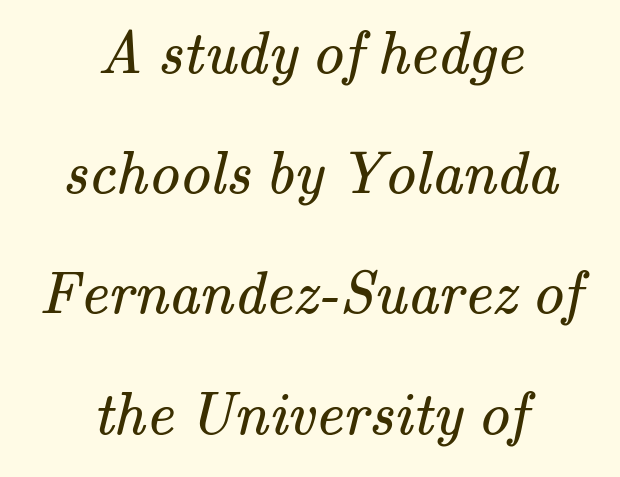
The image shows 61 px regular-weight serif type; set centered, loose line spacing (1.97x), normal letter spacing, not underlined; medium stroke contrast and a small x-height.
